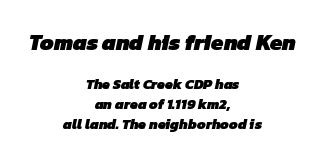
The image shows 22 px bold type; set centered, normal line spacing (1.4x), normal letter spacing, not underlined; the first (top) block is 1.57x larger.
